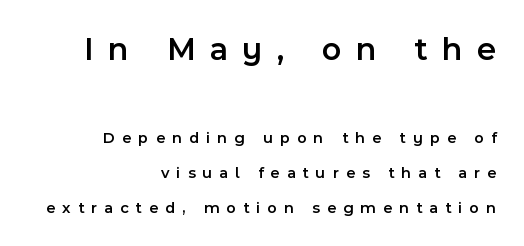
{"serif": "no", "italic": "no", "bold": "semi", "weight": "semibold", "width": "normal", "x_height": "medium", "monospaced": "no", "underline": "no", "align": "right", "line_spacing": "loose", "line_spacing_ratio": 2.19, "letter_spacing": "wide", "letter_spacing_em": 0.44, "larger_block": "first", "size_ratio": 2.06, "glyph_px": 33}
